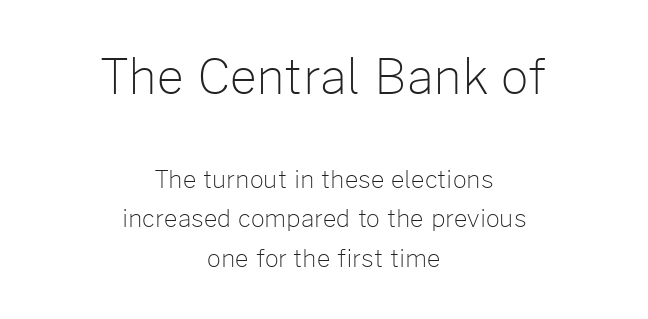
Standard letterfit; no display-style spreading of the glyphs. The face used here is proportionally spaced, like ordinary book or web type. Decoration check: the copy has no underline. If you measured baseline to baseline, you'd find a middling distance.
